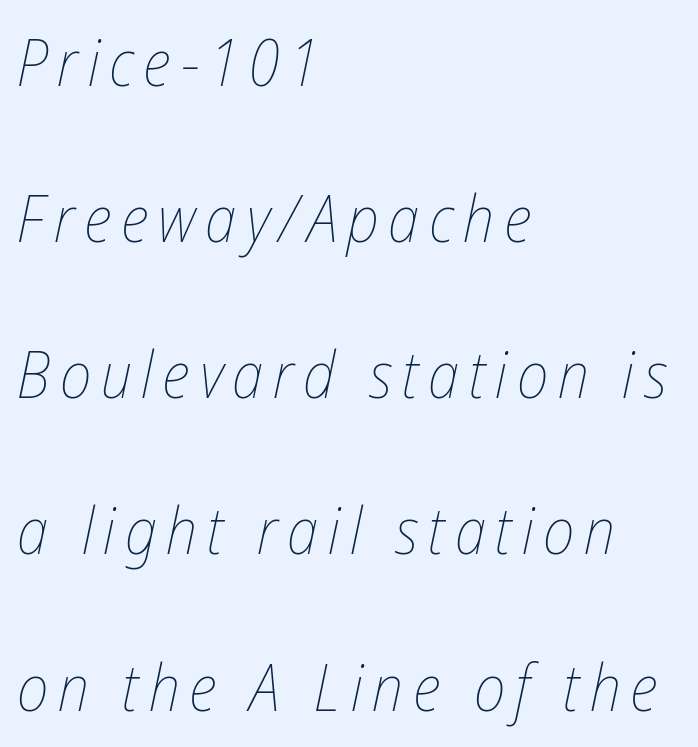
Q: Is the text bold? A: No.
Q: Is the text italic (slanted)? A: Yes, it leans right by about 12 degrees.
Q: Is the text underlined? A: No.
Q: How is the paragraph aligned? A: Left-aligned.
Q: Is the spacing between lines tight, normal or loose? A: Loose.
Q: Width (condensed, normal, or wide)? A: Condensed.
Q: Stroke contrast? A: Low.
Q: x-height? A: Medium.
Q: Monospaced? A: No.
